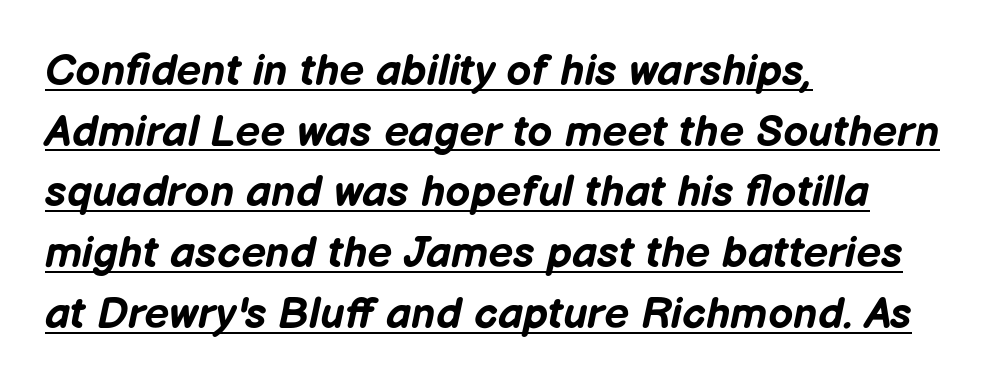
Character widths vary here, with narrow letters taking less room than wide ones. Evenly set lines give the paragraph a standard silhouette. A student would call this left alignment; a typographer would say flush left, rag right. Strokes here are thick enough to call this a true bold. Posture: slanted. The line texture is even and compact thanks to regular tracking.
